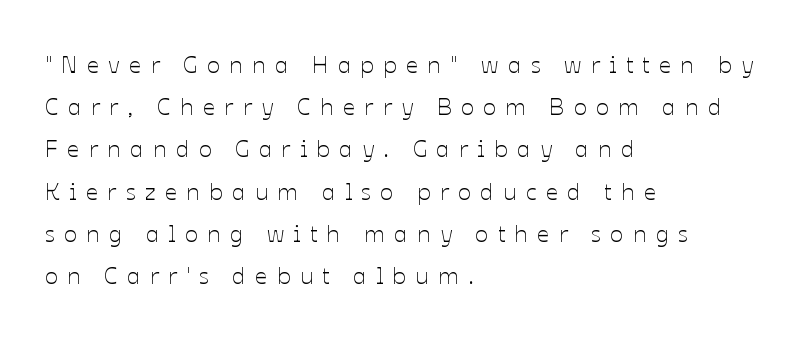
The image shows 24 px text type, upright; set left-aligned, line spacing 1.76x, unusually wide letter spacing (+0.39 em), not underlined.
